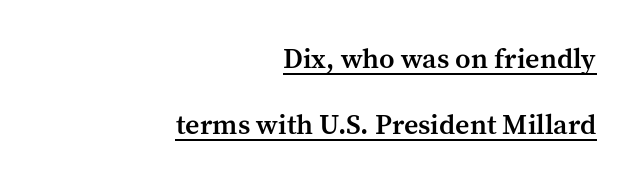
The image shows 28 px semibold serif type, upright; set right-aligned, loose line spacing (2.35x), normal letter spacing, underlined; medium stroke contrast and a medium x-height.
